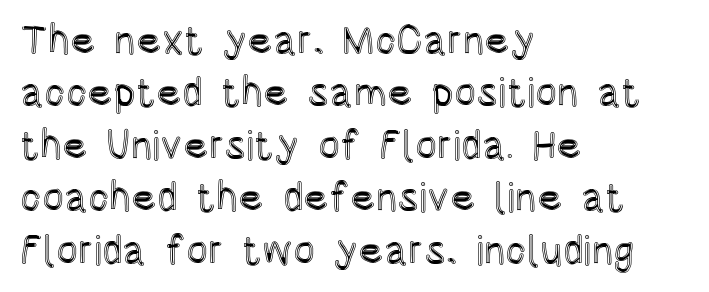
{"italic": "no", "width": "condensed", "x_height": "large", "monospaced": "no", "underline": "no", "align": "left", "line_spacing": "normal", "line_spacing_ratio": 1.28, "letter_spacing": "normal", "letter_spacing_em": 0.0, "glyph_px": 41}
